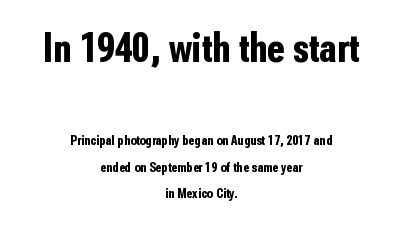
The passage shown is not underscored anywhere. Posture: vertical. Letter spacing: default. What weight is shown? A full bold with thick strokes. The more generous point size was reserved for the upper chunk.
